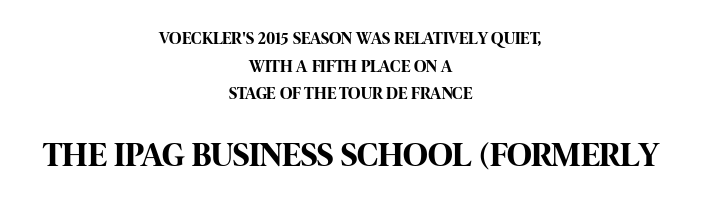
{"serif": "no", "italic": "no", "bold": "yes", "weight": "bold", "width": "condensed", "stroke_contrast": "high", "x_height": "large", "monospaced": "no", "underline": "no", "align": "center", "line_spacing": "normal", "line_spacing_ratio": 1.63, "letter_spacing": "normal", "letter_spacing_em": 0.0, "larger_block": "second", "size_ratio": 2.0, "glyph_px": 34}
